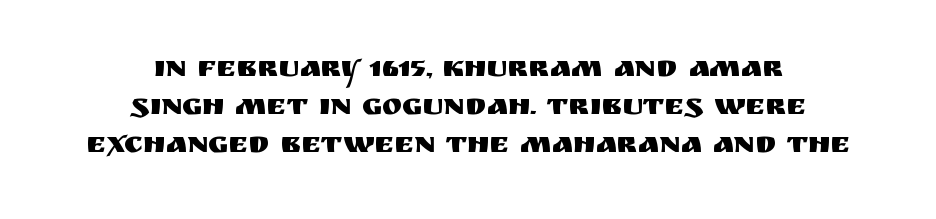
Tall strokes in this sample are plumb rather than angled. You could not count columns in this text — the font is proportionally spaced. Where is the straight margin? There isn't one; the lines are centered. The passage shown has conventional tracking throughout. Baseline-to-baseline distance is the conventional proportion of letter height.
